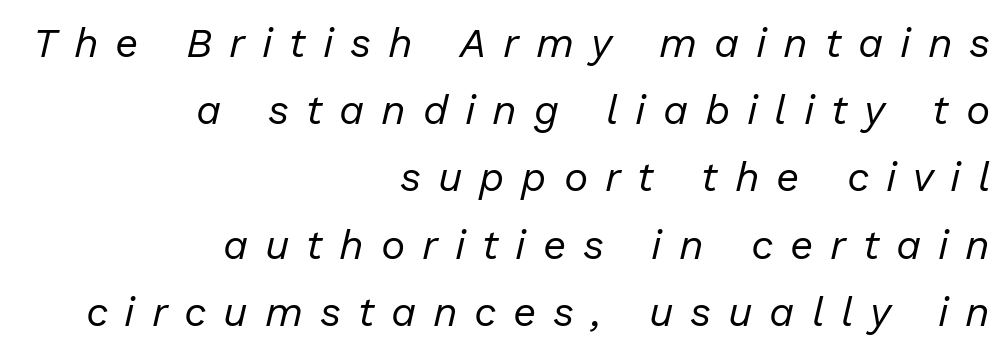
The image shows 41 px regular-weight type, italic (leaning right); set right-aligned, normal line spacing (1.64x), unusually wide letter spacing (+0.41 em), not underlined; low stroke contrast and a medium x-height.
